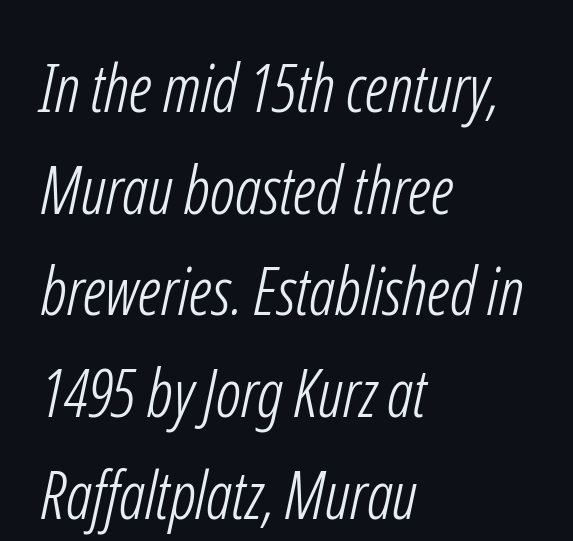
Q: Is the text bold? A: No.
Q: Is the typeface a serif or a sans-serif typeface? A: Sans-serif.
Q: Is the text underlined? A: No.
Q: How is the paragraph aligned? A: Left-aligned.
Q: Is the spacing between letters normal or unusually wide? A: Normal.
Q: Is the spacing between lines tight, normal or loose? A: Normal.
Q: Width (condensed, normal, or wide)? A: Condensed.
Q: Stroke contrast? A: Low.
Q: x-height? A: Medium.
Q: Monospaced? A: No.
